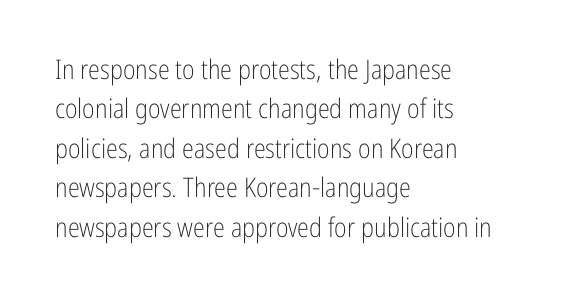
The image shows 27 px text type, upright; set left-aligned, normal line spacing (1.46x), normal letter spacing, not underlined.
